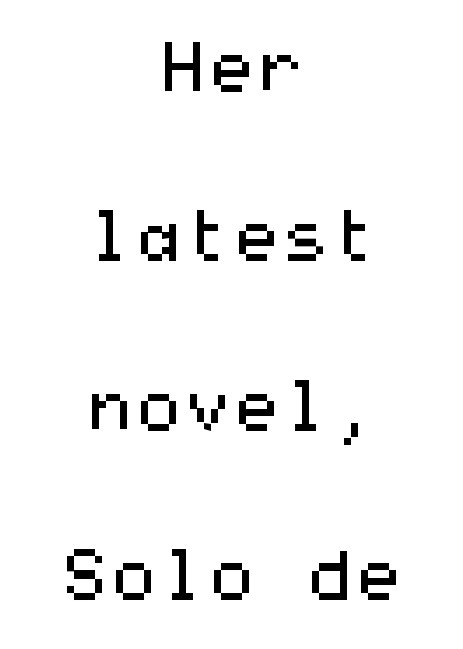
The image shows 70 px regular-weight, wide sans-serif type, upright; set centered, loose line spacing (2.42x), normal letter spacing, not underlined; medium stroke contrast and a medium x-height.
